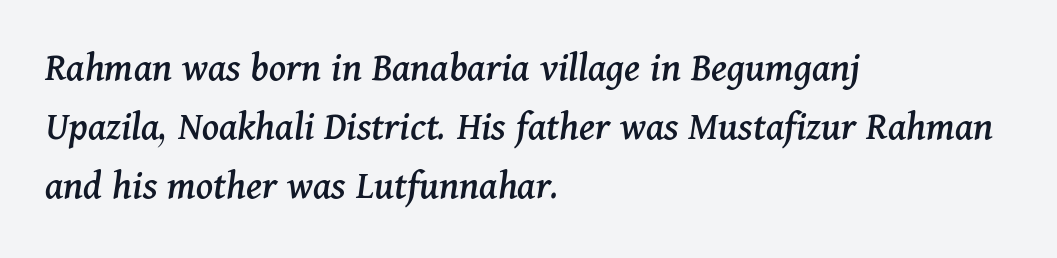
{"serif": "yes", "italic": "yes", "lean": "right", "slant_degrees": 11, "width": "normal", "stroke_contrast": "medium", "x_height": "medium", "monospaced": "no", "underline": "no", "align": "left", "line_spacing": "normal", "line_spacing_ratio": 1.41, "letter_spacing": "normal", "letter_spacing_em": 0.0, "glyph_px": 42}
